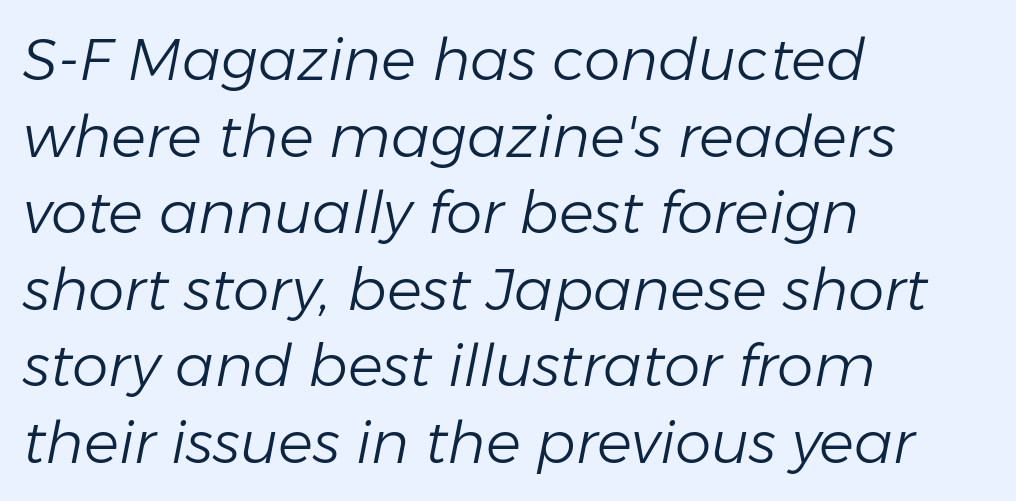
{"italic": "yes", "lean": "right", "slant_degrees": 11, "bold": "no", "weight": "light", "width": "normal", "stroke_contrast": "low", "x_height": "medium", "monospaced": "no", "underline": "no", "align": "left", "line_spacing": "normal", "line_spacing_ratio": 1.32, "letter_spacing": "normal", "letter_spacing_em": 0.0, "glyph_px": 58}
